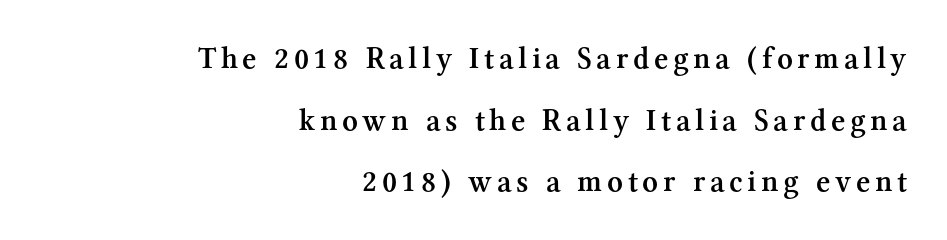
The image shows 31 px semibold serif type, upright; set right-aligned, loose line spacing (1.99x), not underlined; medium stroke contrast and a medium x-height.
